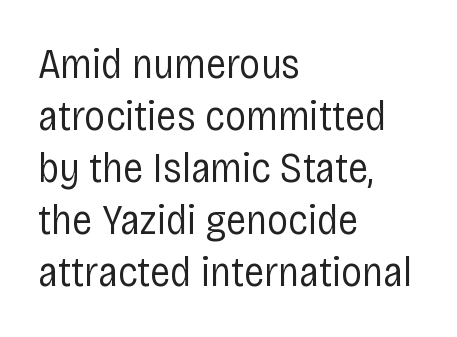
The passage shown is typed in a proportional face where columns would drift. The paragraph shown leans on its left margin. Unbolded letterforms with no extra heft. Standard letterfit; no display-style spreading of the glyphs. The lettering holds an erect, upright posture throughout.
